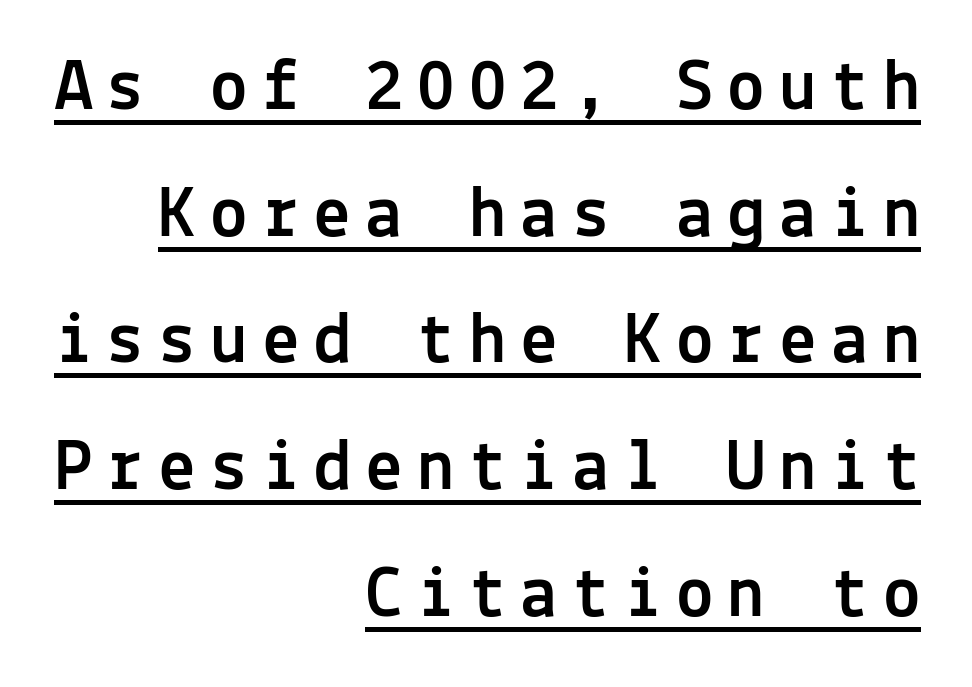
Q: Is the text italic (slanted)? A: No, it is upright.
Q: Is the typeface a serif or a sans-serif typeface? A: Sans-serif.
Q: Is the text underlined? A: Yes.
Q: How is the paragraph aligned? A: Right-aligned.
Q: Is the spacing between lines tight, normal or loose? A: Normal.
Q: Width (condensed, normal, or wide)? A: Normal.
Q: x-height? A: Medium.
Q: Monospaced? A: Yes.
